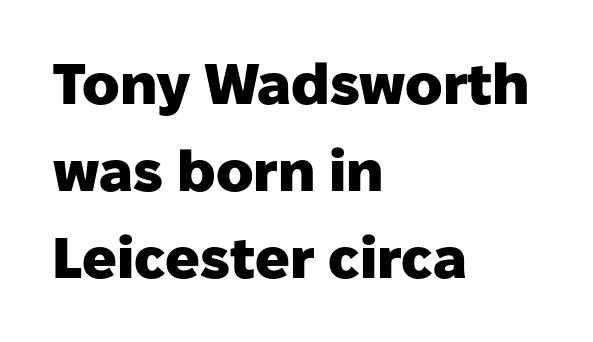
The image shows 57 px heavy sans-serif type, upright; set left-aligned, normal line spacing (1.53x), normal letter spacing, not underlined; low stroke contrast and a medium x-height.
